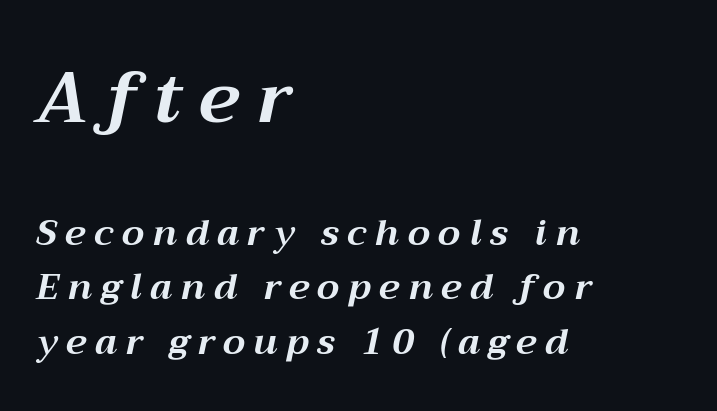
{"italic": "yes", "lean": "right", "slant_degrees": 12, "bold": "yes", "weight": "bold", "width": "normal", "stroke_contrast": "medium", "x_height": "medium", "monospaced": "no", "underline": "no", "align": "left", "line_spacing": "normal", "line_spacing_ratio": 1.52, "letter_spacing": "wide", "letter_spacing_em": 0.24, "larger_block": "first", "size_ratio": 1.97, "glyph_px": 71}
